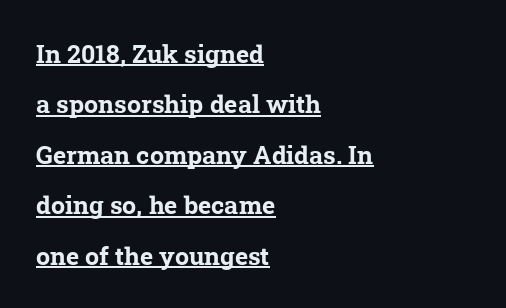
Q: Is the text bold? A: Yes.
Q: Is the text underlined? A: Yes.
Q: How is the paragraph aligned? A: Left-aligned.
Q: Is the spacing between letters normal or unusually wide? A: Normal.
Q: Is the spacing between lines tight, normal or loose? A: Loose.
